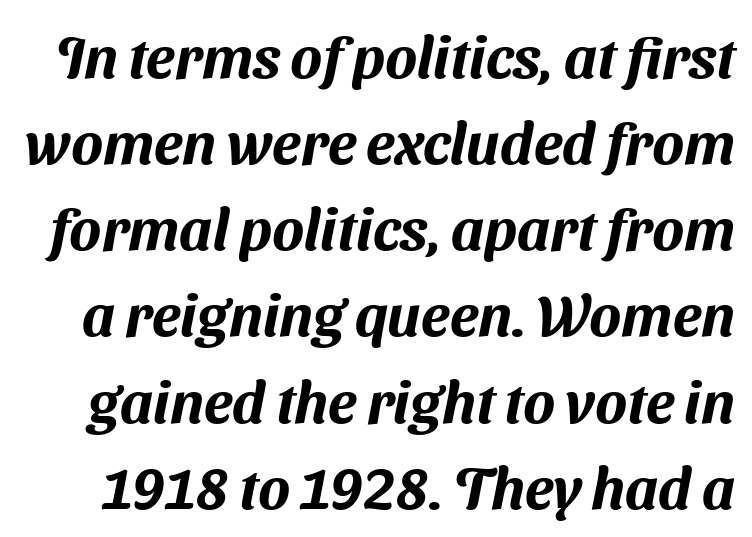
{"serif": "no", "width": "normal", "stroke_contrast": "medium", "x_height": "medium", "monospaced": "no", "underline": "no", "line_spacing": "normal", "line_spacing_ratio": 1.46, "letter_spacing": "normal", "letter_spacing_em": 0.0, "glyph_px": 59}
